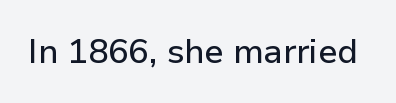
The image shows 34 px sans-serif type, upright; set normal letter spacing, not underlined; low stroke contrast and a medium x-height.
